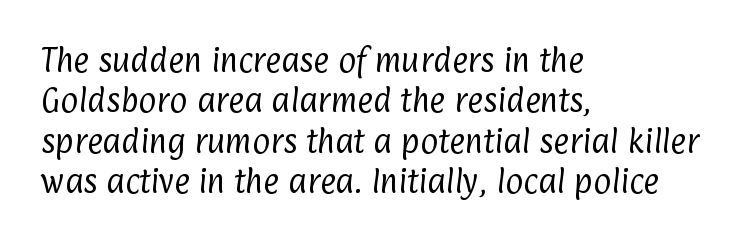
{"bold": "no", "underline": "no", "align": "left", "line_spacing": "normal", "line_spacing_ratio": 1.5, "letter_spacing": "normal", "letter_spacing_em": 0.0, "glyph_px": 27}
